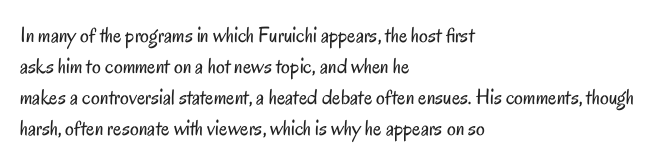
The image shows 22 px text type, upright; set left-aligned, normal line spacing (1.41x), normal letter spacing, not underlined.
